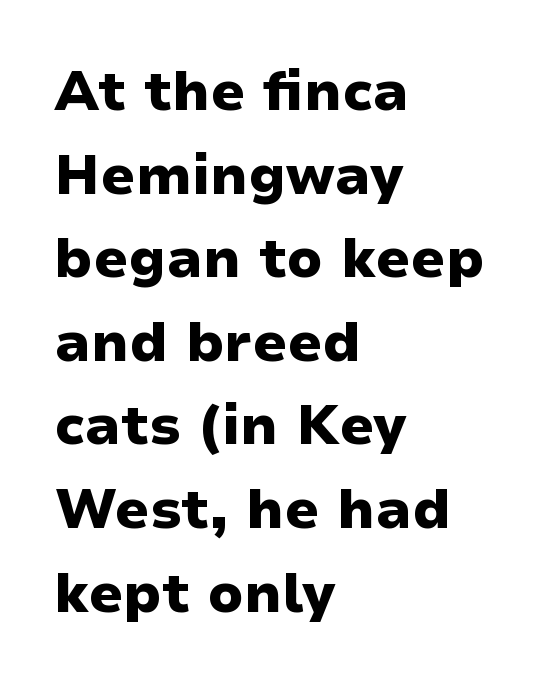
The image shows 55 px heavy, wide sans-serif type, upright; set left-aligned, normal line spacing (1.52x), normal letter spacing, not underlined; low stroke contrast and a medium x-height.
